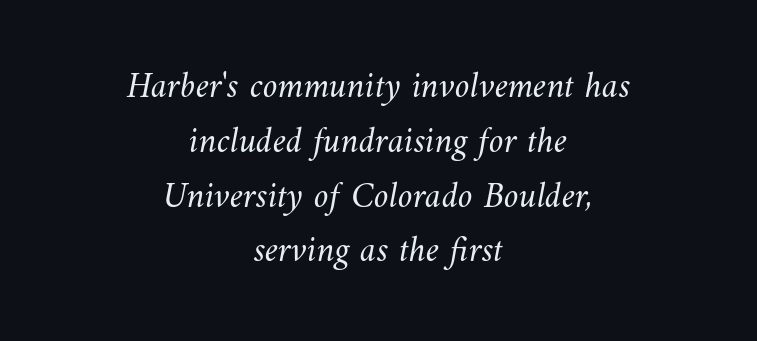
Any mark beneath the type? The region is blank. Stroke thickness stays within the range of a standard reading face or lighter. Is this a fixed-width face? No — the glyphs have proportional, varying widths. Caption: standard tracking, unaltered.
